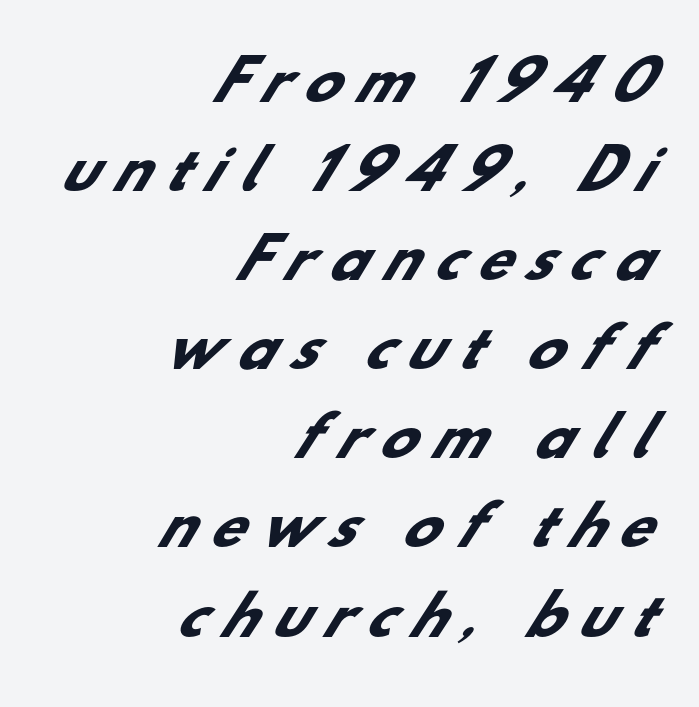
Q: Is the text bold? A: Yes.
Q: Is the typeface a serif or a sans-serif typeface? A: Sans-serif.
Q: Is the text underlined? A: No.
Q: How is the paragraph aligned? A: Right-aligned.
Q: Is the spacing between letters normal or unusually wide? A: Unusually wide.
Q: Is the spacing between lines tight, normal or loose? A: Normal.
Q: Width (condensed, normal, or wide)? A: Normal.
Q: Stroke contrast? A: Low.
Q: x-height? A: Small.
Q: Monospaced? A: No.
